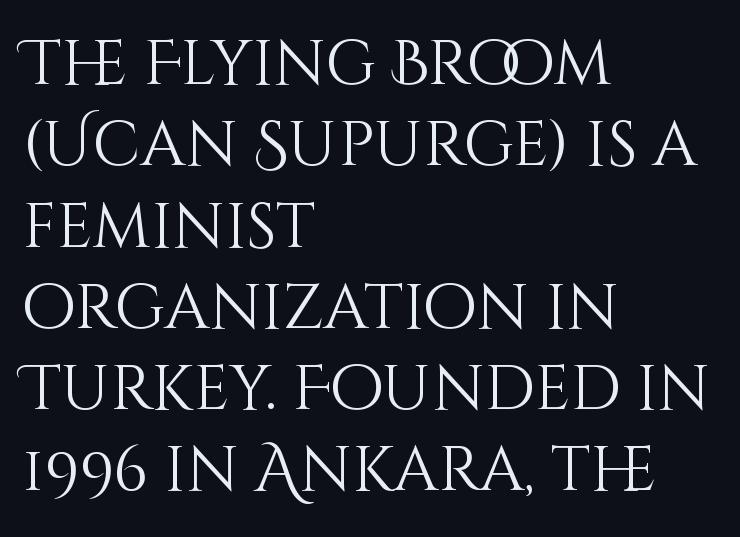
Q: Is the text bold? A: No.
Q: Is the text italic (slanted)? A: No, it is upright.
Q: Is the text underlined? A: No.
Q: How is the paragraph aligned? A: Left-aligned.
Q: Is the spacing between letters normal or unusually wide? A: Normal.
Q: Is the spacing between lines tight, normal or loose? A: Normal.
Q: Width (condensed, normal, or wide)? A: Normal.
Q: Stroke contrast? A: Medium.
Q: x-height? A: Large.
Q: Monospaced? A: No.
